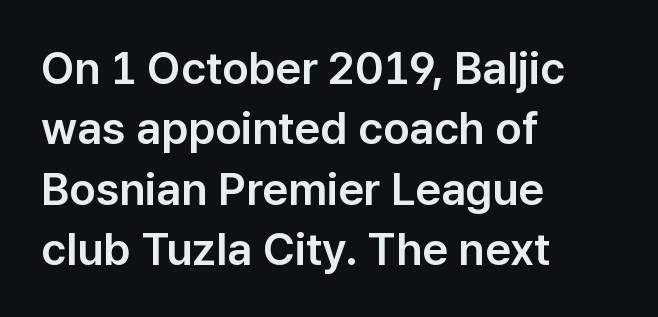
The image shows 45 px sans-serif type, upright; set left-aligned, normal line spacing (1.34x), normal letter spacing, not underlined; low stroke contrast and a medium x-height.
